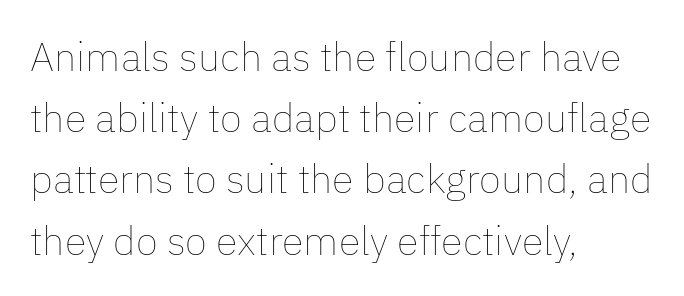
{"italic": "no", "bold": "no", "weight": "thin", "width": "normal", "stroke_contrast": "low", "x_height": "medium", "monospaced": "no", "underline": "no", "align": "left", "line_spacing": "normal", "line_spacing_ratio": 1.53, "letter_spacing": "normal", "letter_spacing_em": 0.0, "glyph_px": 40}
